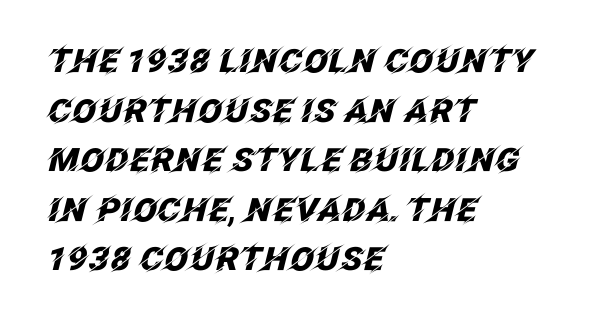
{"italic": "yes", "lean": "right", "slant_degrees": 12, "bold": "yes", "weight": "heavy", "width": "normal", "stroke_contrast": "low", "x_height": "large", "monospaced": "no", "underline": "no", "align": "left", "line_spacing": "normal", "line_spacing_ratio": 1.55, "letter_spacing": "normal", "letter_spacing_em": 0.0, "glyph_px": 32}
